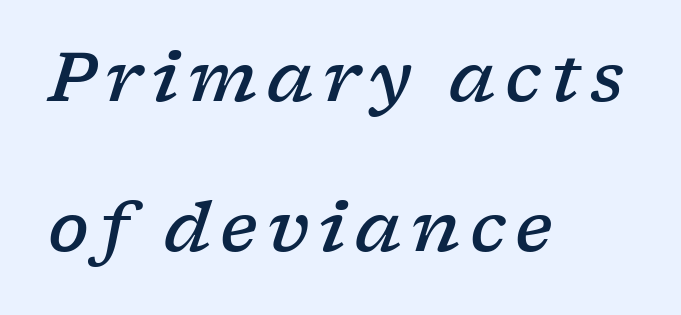
The gap between lines stays unmarked. What weight is shown? A semibold, between regular and bold. Type style note: has serifs. The glyphs look as if they've been sheared to an angle. Horizontally, the lines are justified to the leading edge only.
